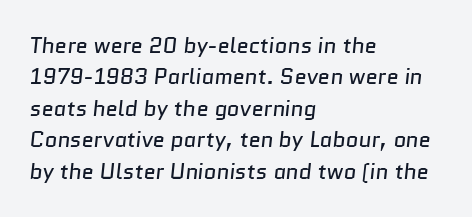
The face used here is rendered with its standard letterfit. Underlining? Definitely not there. The rows are spaced the way most documents space them. Caption: multi-line text, flush left, ragged right.
